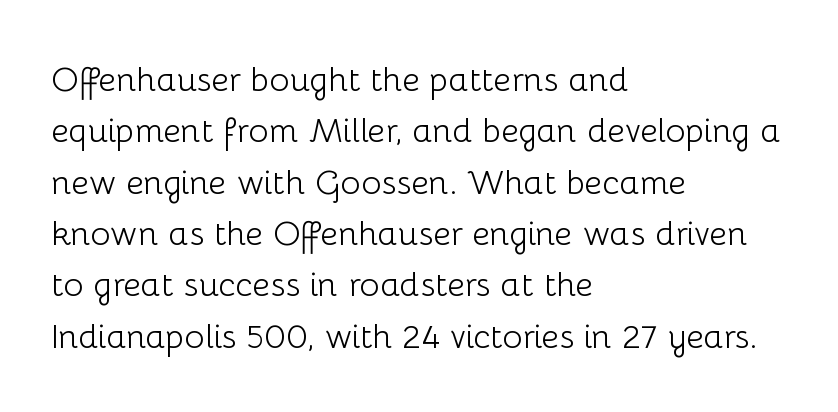
Q: Is the text bold? A: No.
Q: Is the text italic (slanted)? A: No, it is upright.
Q: Is the typeface a serif or a sans-serif typeface? A: Sans-serif.
Q: Is the text underlined? A: No.
Q: How is the paragraph aligned? A: Left-aligned.
Q: Is the spacing between letters normal or unusually wide? A: Normal.
Q: Is the spacing between lines tight, normal or loose? A: Normal.
Q: Width (condensed, normal, or wide)? A: Normal.
Q: Stroke contrast? A: Low.
Q: x-height? A: Medium.
Q: Monospaced? A: No.
